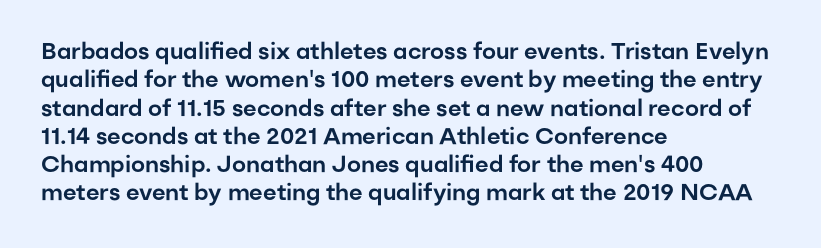
Q: Is the text italic (slanted)? A: No, it is upright.
Q: Is the text underlined? A: No.
Q: How is the paragraph aligned? A: Left-aligned.
Q: Is the spacing between letters normal or unusually wide? A: Normal.
